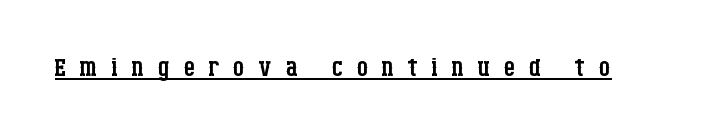
The image shows 36 px regular-weight, condensed serif type, upright; set unusually wide letter spacing (+0.38 em), underlined; low stroke contrast and a large x-height.
